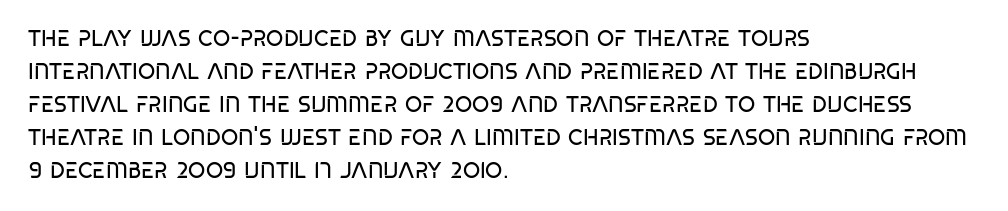
{"italic": "no", "bold": "no", "underline": "no", "align": "left", "line_spacing": "normal", "line_spacing_ratio": 1.5, "letter_spacing": "normal", "letter_spacing_em": 0.0, "glyph_px": 22}
